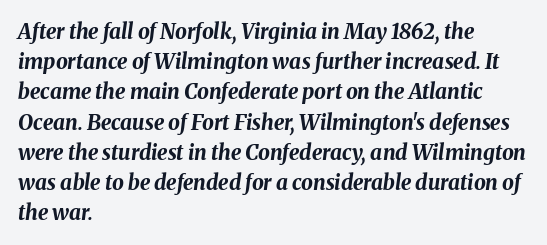
{"italic": "yes", "lean": "right", "slant_degrees": 8, "bold": "yes", "underline": "no", "align": "left", "line_spacing": "normal", "line_spacing_ratio": 1.44, "letter_spacing": "normal", "letter_spacing_em": 0.0, "glyph_px": 21}
